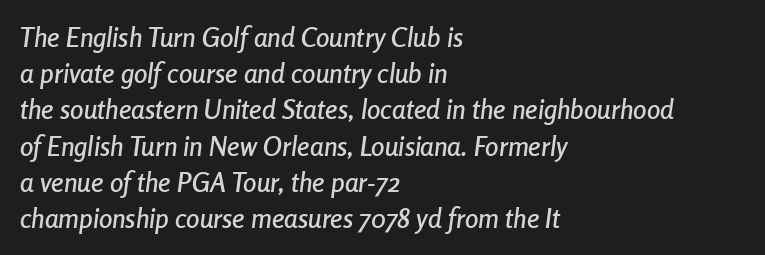
{"italic": "yes", "lean": "right", "slant_degrees": 8, "underline": "no", "align": "left", "line_spacing": "normal", "line_spacing_ratio": 1.34, "letter_spacing": "normal", "letter_spacing_em": 0.0, "glyph_px": 27}
